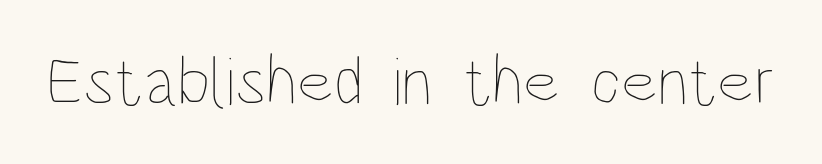
Q: Is the text bold? A: No.
Q: Is the text italic (slanted)? A: No, it is upright.
Q: Is the text underlined? A: No.
Q: Is the spacing between letters normal or unusually wide? A: Normal.
Q: Width (condensed, normal, or wide)? A: Condensed.
Q: Stroke contrast? A: Low.
Q: x-height? A: Large.
Q: Monospaced? A: No.
